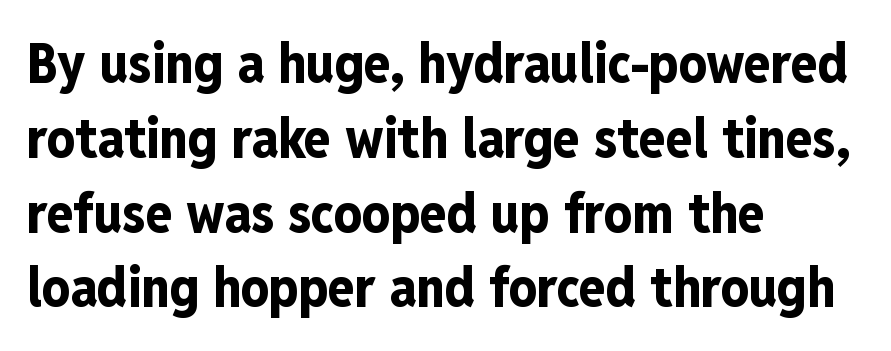
Q: Is the text bold? A: Yes.
Q: Is the text italic (slanted)? A: No, it is upright.
Q: Is the typeface a serif or a sans-serif typeface? A: Sans-serif.
Q: Is the text underlined? A: No.
Q: How is the paragraph aligned? A: Left-aligned.
Q: Is the spacing between letters normal or unusually wide? A: Normal.
Q: Is the spacing between lines tight, normal or loose? A: Normal.
Q: Width (condensed, normal, or wide)? A: Condensed.
Q: Stroke contrast? A: Low.
Q: x-height? A: Medium.
Q: Monospaced? A: No.
